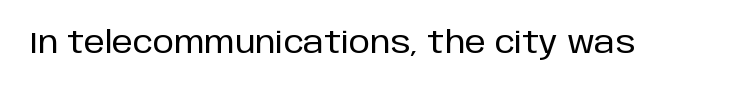
{"serif": "no", "italic": "no", "width": "normal", "stroke_contrast": "low", "x_height": "large", "monospaced": "no", "underline": "no", "letter_spacing": "normal", "letter_spacing_em": 0.0, "glyph_px": 30}
